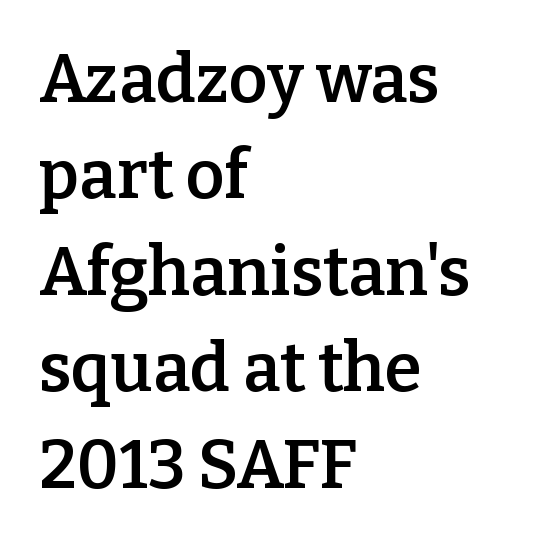
These lines stack with their left ends in a neat column. In terms of weight, the rendering is demibold, just under bold. Horizontal bands of white between lines are of average thickness. Serifs: yes, visible at the terminals of the letterforms. Glance below the letters and you will spot only blank space.
